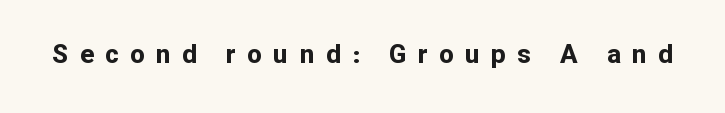
Designer's note — italics off, roman on. How are the letters spaced? Widely, with obvious added tracking. Descenders hang freely into open space. This is heavy type, rendered in bold.
